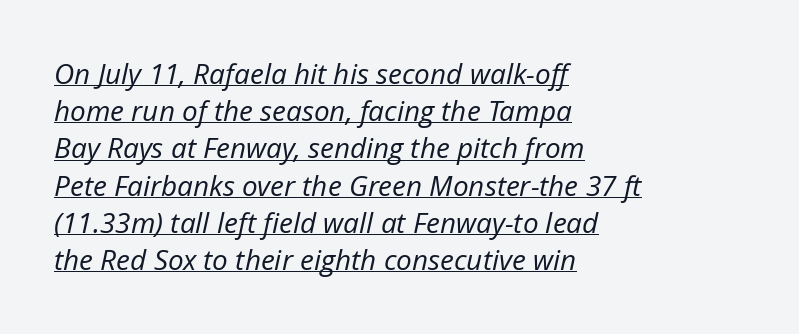
The image shows 28 px regular-weight type, italic (leaning right); set left-aligned, normal line spacing (1.33x), normal letter spacing, underlined; low stroke contrast and a medium x-height.
